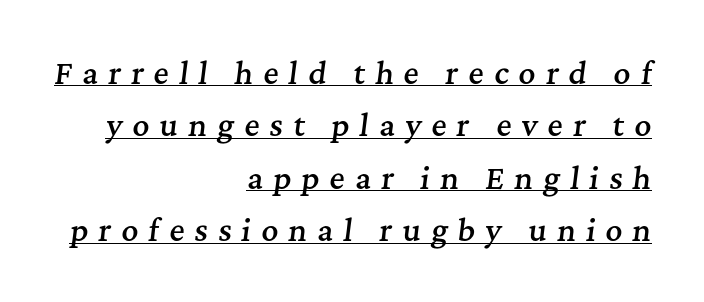
The image shows 29 px semibold serif type, italic (leaning right); set right-aligned, line spacing 1.81x, unusually wide letter spacing (+0.35 em), underlined; medium stroke contrast and a medium x-height.
